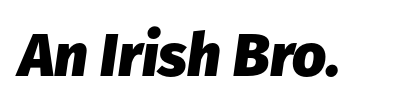
The passage shown is typed in a proportional face where columns would drift. This rendering leaves character spacing at its baseline value. The passage shown is emphatically bold. A bare baseline throughout the passage. There's an unmistakable incline to the writing here.
